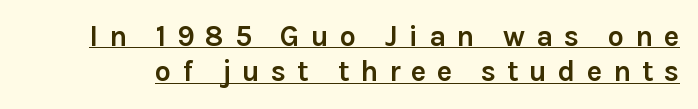
This sample has the flowing, uneven cadence of proportional lettering. The rendering inserts visible extra space after every character. When letters stand straight like this, we call the style roman or upright. Serif or sans? Sans — the stroke terminals are bare.
